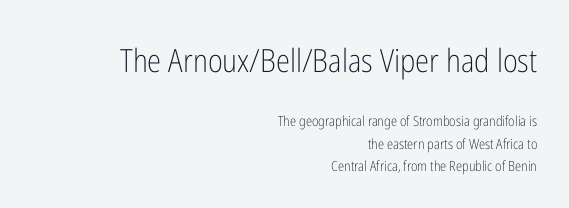
The image shows 32 px light, condensed sans-serif type, upright; set right-aligned, normal line spacing (1.59x), normal letter spacing, not underlined; the first (top) block is 2.29x larger; low stroke contrast and a medium x-height.
